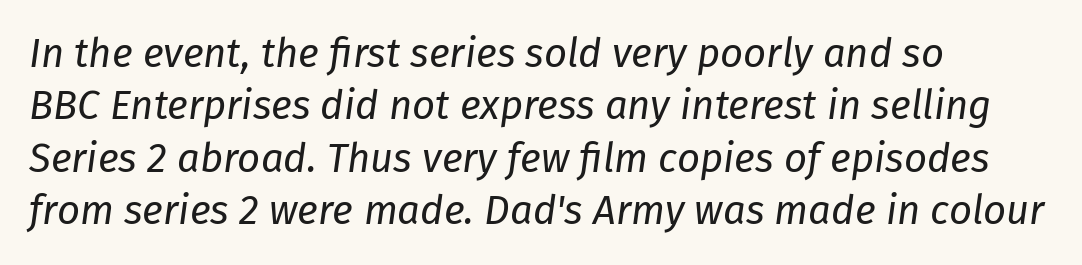
The image shows 40 px regular-weight type, italic (leaning right); set left-aligned, normal line spacing (1.31x), normal letter spacing, not underlined; low stroke contrast and a medium x-height.
